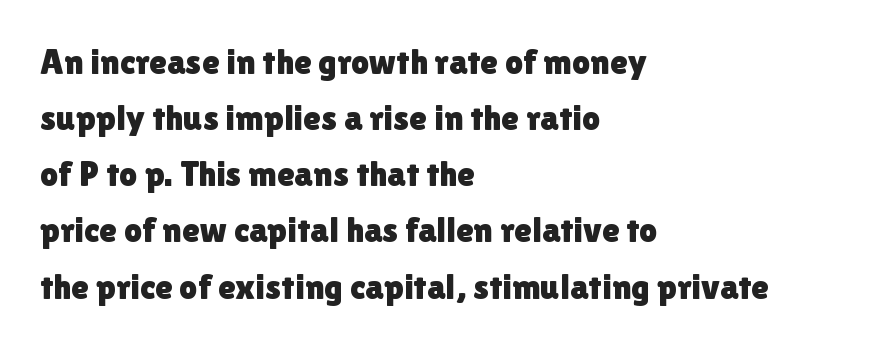
In terms of leading, this rendering sits right in the middle. The space beneath each line is pristine and unruled. The letters carry no serifs — their stems end cleanly without finishing strokes. The paragraph shown leans on its left margin. Designer's note — italics off, roman on.
